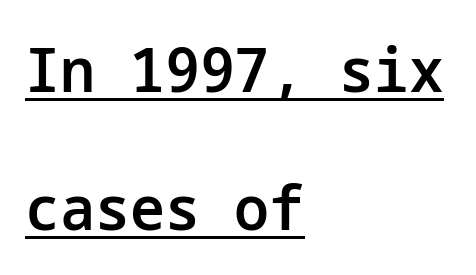
Q: Is the text bold? A: Semi-bold.
Q: Is the text italic (slanted)? A: No, it is upright.
Q: Is the typeface a serif or a sans-serif typeface? A: Sans-serif.
Q: Is the text underlined? A: Yes.
Q: How is the paragraph aligned? A: Left-aligned.
Q: Is the spacing between letters normal or unusually wide? A: Normal.
Q: Is the spacing between lines tight, normal or loose? A: Loose.
Q: Width (condensed, normal, or wide)? A: Normal.
Q: Stroke contrast? A: Low.
Q: x-height? A: Medium.
